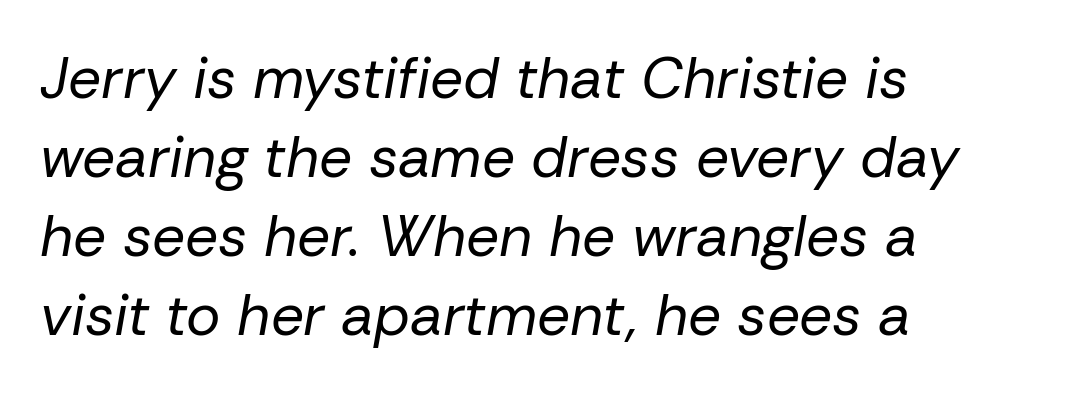
{"italic": "yes", "lean": "right", "slant_degrees": 10, "bold": "no", "weight": "regular", "width": "normal", "stroke_contrast": "low", "x_height": "medium", "monospaced": "no", "underline": "no", "align": "left", "line_spacing": "normal", "line_spacing_ratio": 1.36, "letter_spacing": "normal", "letter_spacing_em": 0.0, "glyph_px": 58}
